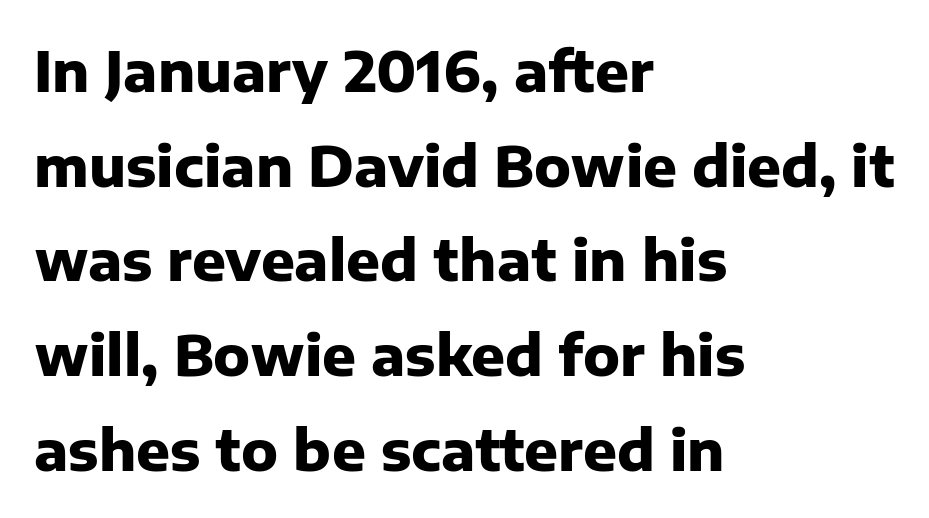
This rendering leaves character spacing at its baseline value. The specimen reads as upright at a glance. No word sits above an underline. All the whitespace from short lines collects on the right. Chunky letters — that's bold for sure.
